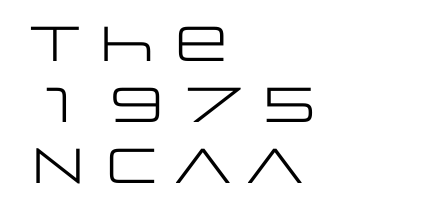
The image shows 49 px regular-weight, wide sans-serif type, upright; set left-aligned, line spacing 1.24x, normal letter spacing, not underlined; low stroke contrast and a large x-height.
